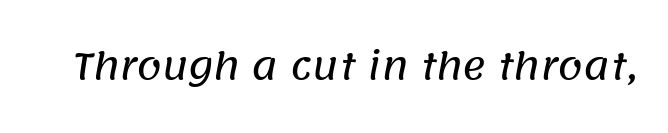
Rule under the text: the space is simply empty. The letters sit at their default tracking, neither squeezed nor spread. The typeface chosen for these lines omits serifs. Character widths vary here, with narrow letters taking less room than wide ones.
